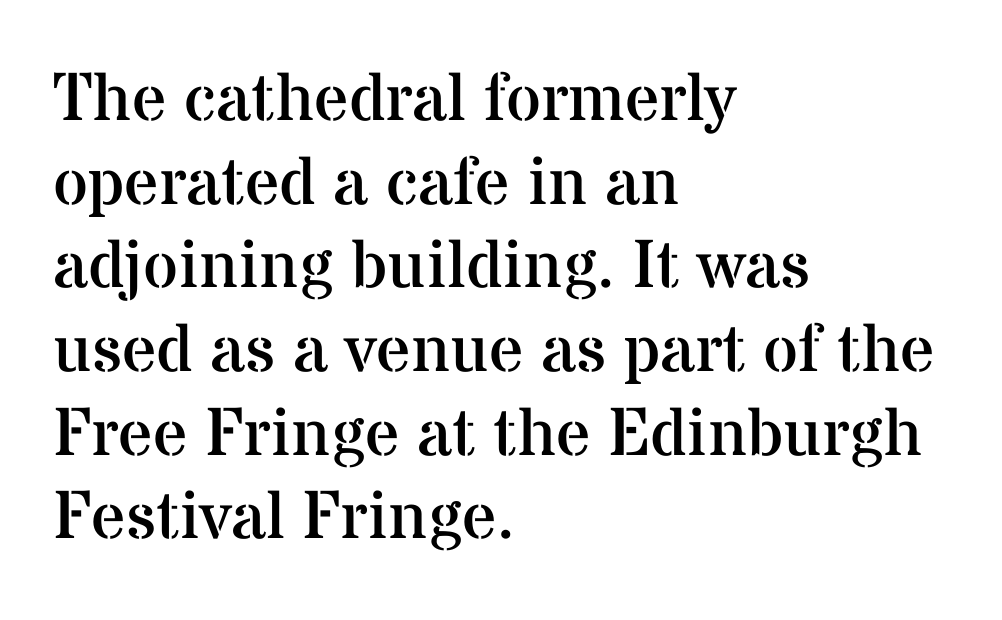
Posture: straight, roman, zero tilt. Decoration check: the copy has no underline. The passage shown has conventional tracking throughout. A typesetter would call this proportional, since set widths differ per character. All the whitespace from short lines collects on the right. The letterforms sit at book weight or below.
